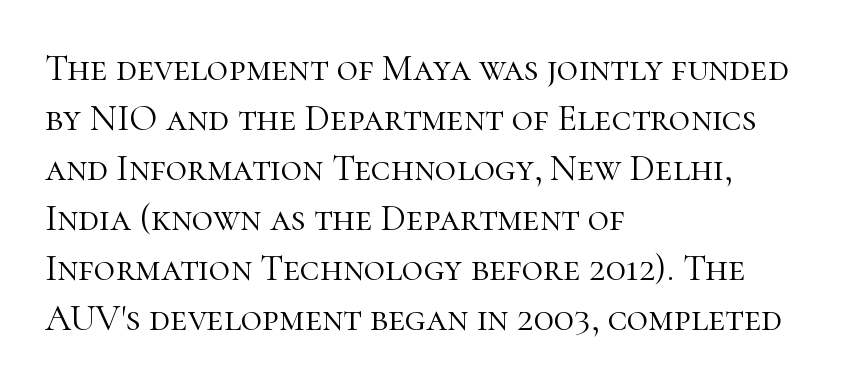
Italic: no, the glyphs are upright roman. The rag falls on the right side of this text block. Rule under the text: the space is simply empty. The letters look calm and open, with moderate or lighter stems. Standard letterfit; no display-style spreading of the glyphs. The face used here is proportionally spaced, like ordinary book or web type.
